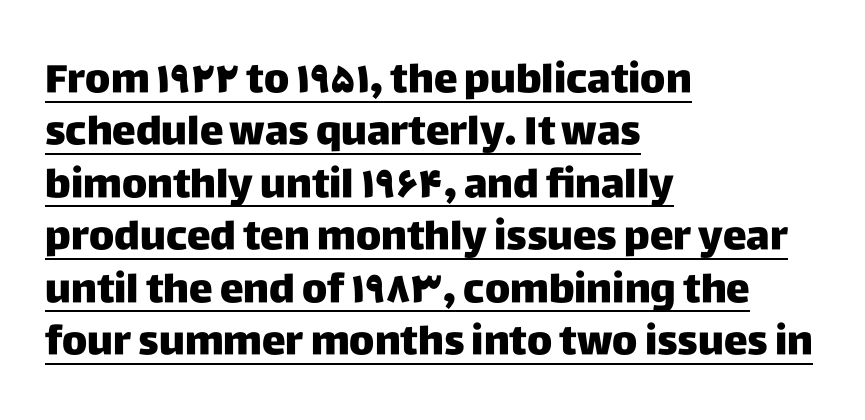
The image shows 40 px sans-serif type, upright; set left-aligned, normal line spacing (1.31x), normal letter spacing, underlined; low stroke contrast and a large x-height.
